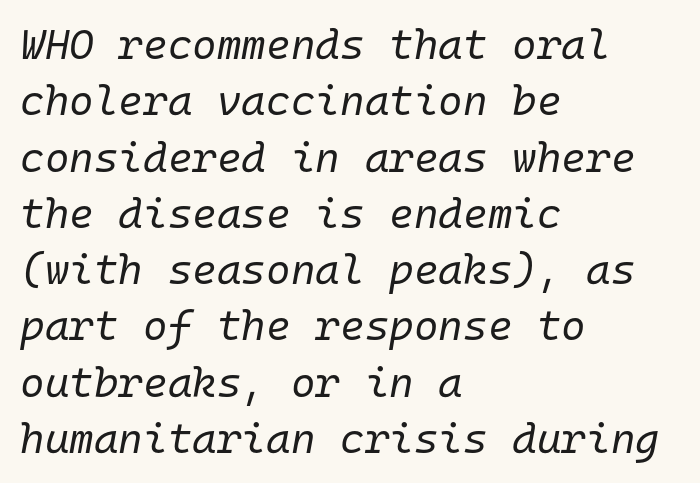
The image shows 42 px regular-weight type, italic (leaning right), monospaced; set left-aligned, normal line spacing (1.34x), normal letter spacing, not underlined; low stroke contrast and a medium x-height.
